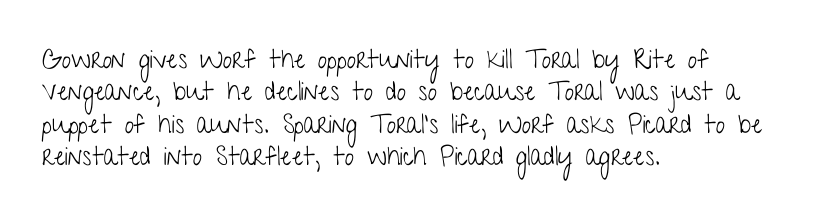
The image shows 26 px text type, upright; set left-aligned, normal line spacing (1.25x), normal letter spacing, not underlined.
